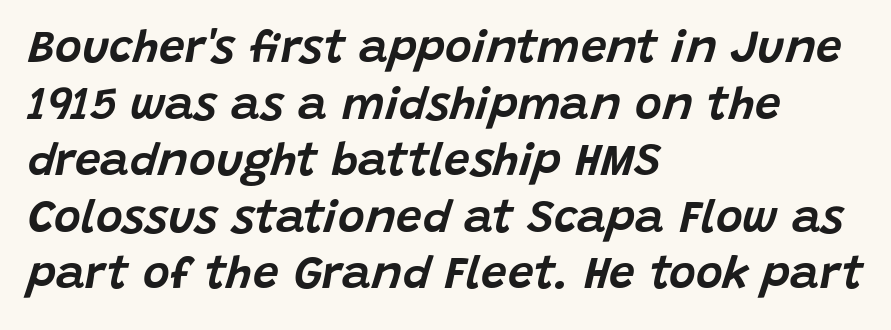
A typesetter would call this proportional, since set widths differ per character. The font's italic variant was chosen for this text. A classic flush-left, rag-right setting is used for this passage. The tracking reads as untouched default to a designer's eye.
